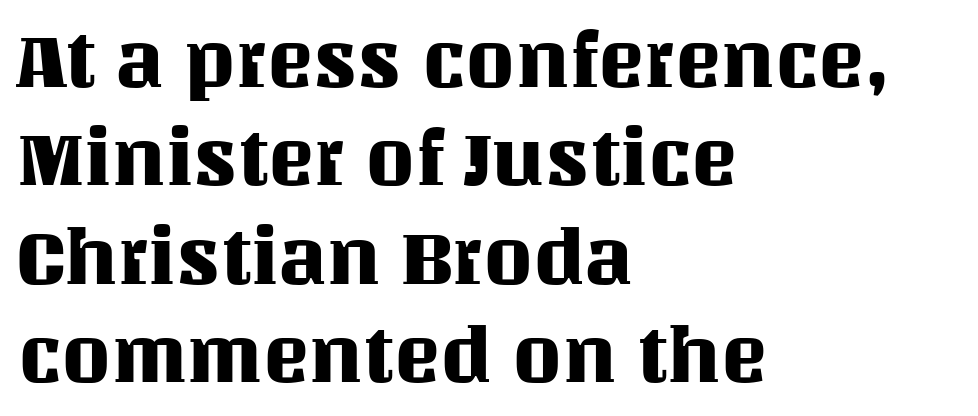
Q: Is the text italic (slanted)? A: No, it is upright.
Q: Is the text underlined? A: No.
Q: How is the paragraph aligned? A: Left-aligned.
Q: Is the spacing between letters normal or unusually wide? A: Normal.
Q: Is the spacing between lines tight, normal or loose? A: Normal.
Q: Width (condensed, normal, or wide)? A: Normal.
Q: Stroke contrast? A: Medium.
Q: x-height? A: Large.
Q: Monospaced? A: No.
